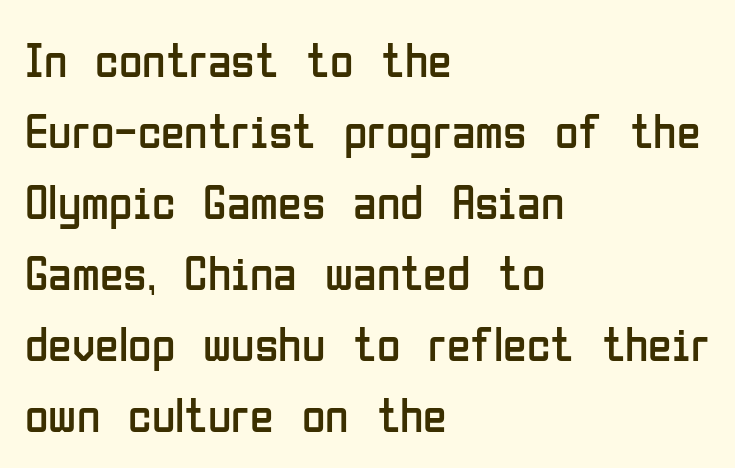
Q: Is the text bold? A: No.
Q: Is the text italic (slanted)? A: No, it is upright.
Q: Is the typeface a serif or a sans-serif typeface? A: Sans-serif.
Q: Is the text underlined? A: No.
Q: How is the paragraph aligned? A: Left-aligned.
Q: Is the spacing between letters normal or unusually wide? A: Normal.
Q: Is the spacing between lines tight, normal or loose? A: Normal.
Q: Width (condensed, normal, or wide)? A: Condensed.
Q: Stroke contrast? A: Low.
Q: x-height? A: Medium.
Q: Monospaced? A: No.
